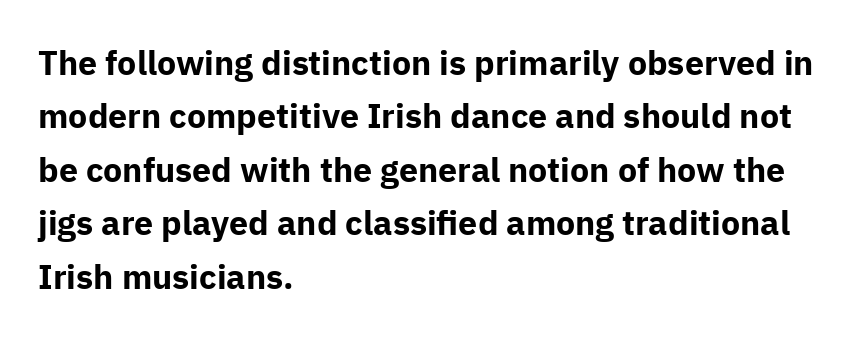
The image shows 34 px bold sans-serif type, upright; set left-aligned, normal line spacing (1.57x), normal letter spacing, not underlined; low stroke contrast and a medium x-height.
